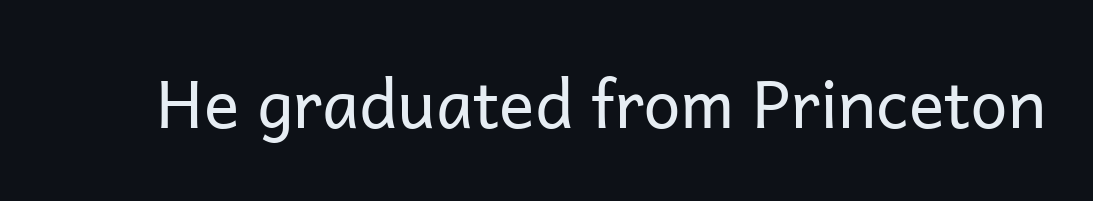
{"serif": "no", "italic": "no", "bold": "no", "weight": "regular", "width": "normal", "stroke_contrast": "low", "x_height": "medium", "monospaced": "no", "underline": "no", "letter_spacing": "normal", "letter_spacing_em": 0.0, "glyph_px": 66}
